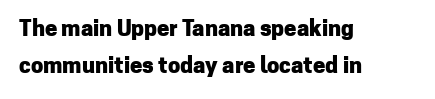
{"italic": "no", "bold": "yes", "underline": "no", "align": "left", "line_spacing": "normal", "line_spacing_ratio": 1.69, "letter_spacing": "normal", "letter_spacing_em": 0.0, "glyph_px": 22}
